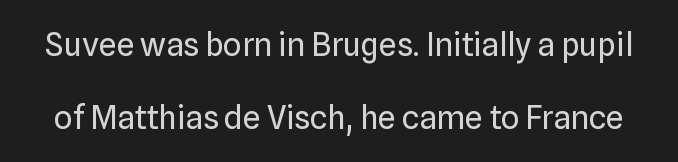
In terms of letterform style, serifs are entirely absent. Regarding leading, the lines here are spaced well apart. Posture: vertical. Plain, unruled lines of type. What stands out about the letter spacing? Nothing — it is the standard amount.
